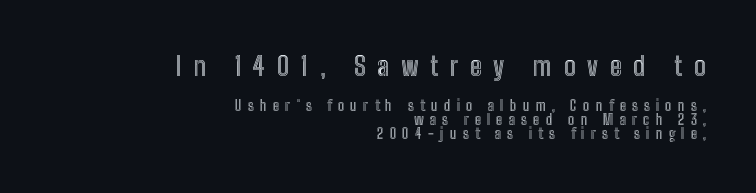
Large over small — that's the arrangement of the two blocks here. This rendering features lettering with no underline. The line texture is sparse and dotted thanks to wide tracking. Line ends are locked; line starts wander. Very little white space separates one row of letters from the next. Posture: straight, roman, zero tilt.
